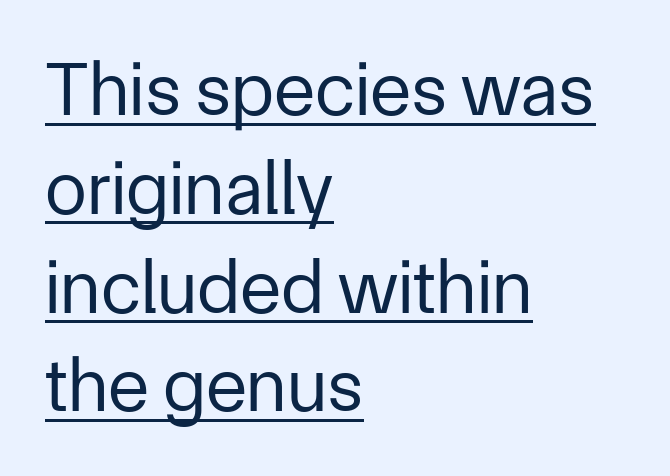
Like a heading marked for emphasis, these lines bear an underscore. The face used here is proportionally spaced, like ordinary book or web type. Look at the bottom of the vertical strokes: they stop flat, with no serifs. A normal amount of white space separates one row of letters from the next. The rendering anchors every line to the left-hand side.
